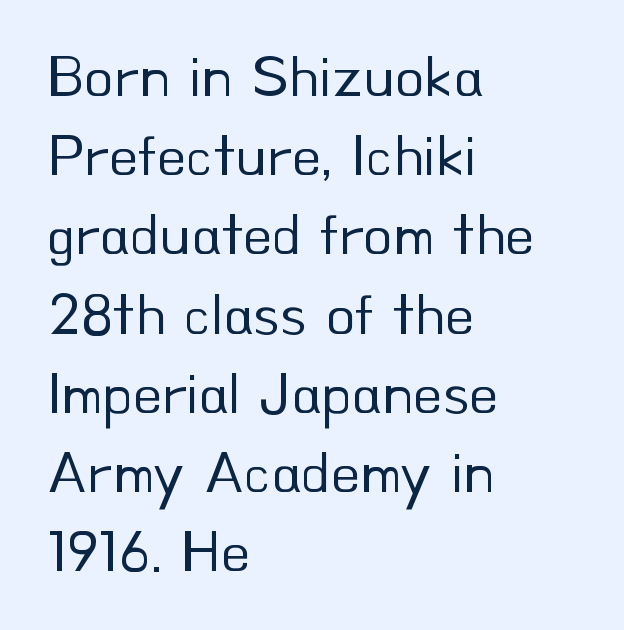
The image shows 60 px regular-weight sans-serif type, upright; set left-aligned, normal line spacing (1.32x), normal letter spacing, not underlined; low stroke contrast and a small x-height.
